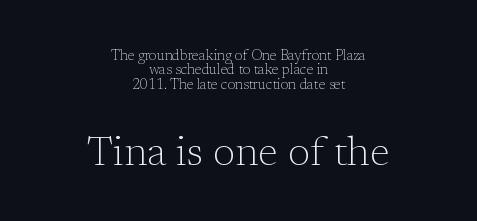
{"serif": "yes", "italic": "no", "bold": "no", "weight": "light", "width": "normal", "stroke_contrast": "low", "x_height": "medium", "monospaced": "no", "underline": "no", "align": "center", "line_spacing": "tight", "line_spacing_ratio": 1.03, "letter_spacing": "normal", "letter_spacing_em": 0.0, "larger_block": "second", "size_ratio": 2.93, "glyph_px": 41}
